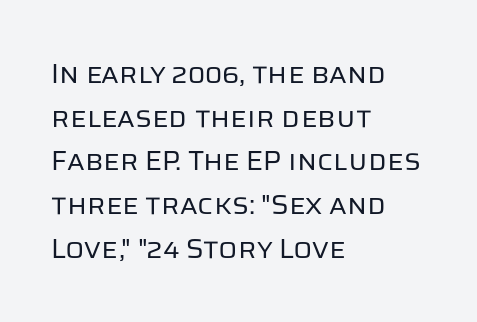
Q: Is the text bold? A: No.
Q: Is the text italic (slanted)? A: No, it is upright.
Q: Is the typeface a serif or a sans-serif typeface? A: Sans-serif.
Q: Is the text underlined? A: No.
Q: How is the paragraph aligned? A: Left-aligned.
Q: Is the spacing between letters normal or unusually wide? A: Normal.
Q: Is the spacing between lines tight, normal or loose? A: Normal.
Q: Width (condensed, normal, or wide)? A: Normal.
Q: Stroke contrast? A: Low.
Q: x-height? A: Large.
Q: Monospaced? A: No.
